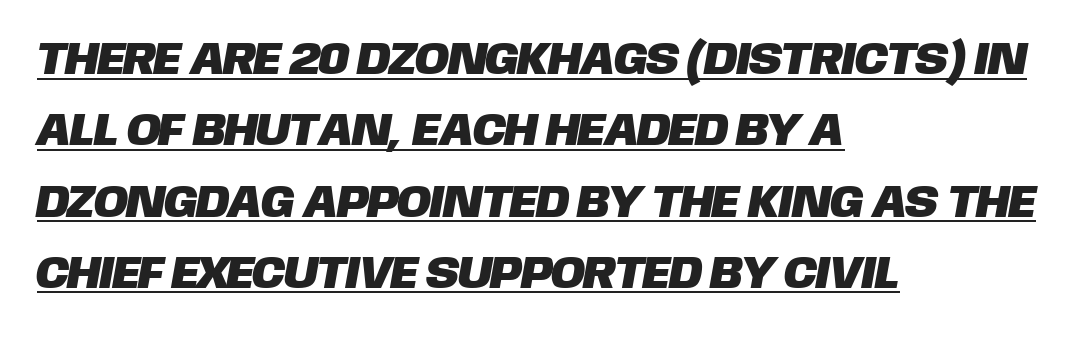
This rendering leaves character spacing at its baseline value. These lines are set flush left with a ragged right edge. Looks like regular typesetting: each glyph gets only the width it needs. Does the leading feel generous? No, just average.
